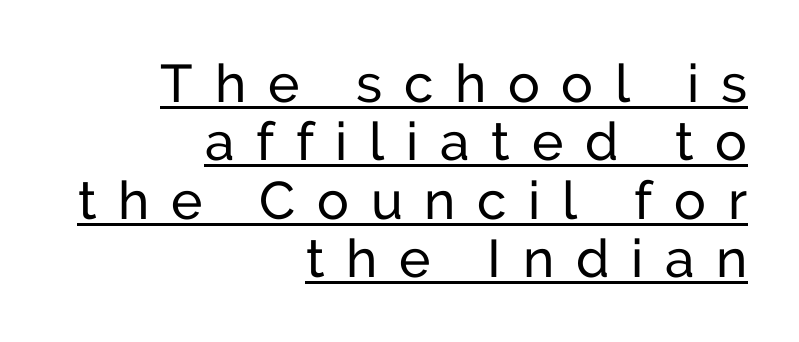
The image shows 53 px sans-serif type, upright; set right-aligned, tight line spacing (1.1x), unusually wide letter spacing (+0.41 em), underlined; low stroke contrast and a medium x-height.
